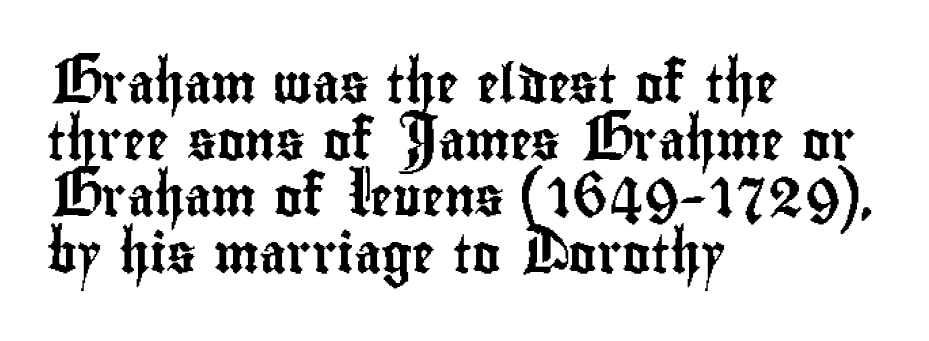
The image shows 38 px condensed sans-serif type, upright; set left-aligned, normal line spacing (1.49x), normal letter spacing, not underlined; low stroke contrast and a small x-height.
